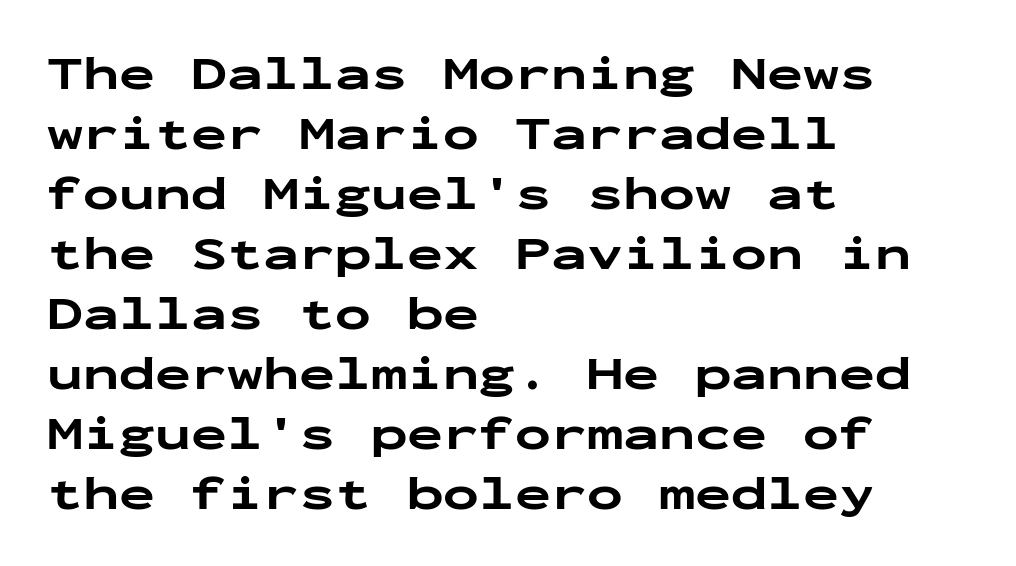
{"serif": "no", "italic": "no", "bold": "yes", "weight": "bold", "width": "wide", "stroke_contrast": "low", "x_height": "medium", "monospaced": "yes", "underline": "no", "align": "left", "line_spacing": "normal", "line_spacing_ratio": 1.25, "letter_spacing": "normal", "letter_spacing_em": 0.0, "glyph_px": 48}
